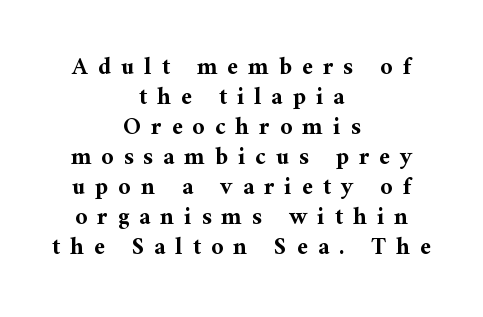
{"italic": "no", "bold": "yes", "underline": "no", "align": "center", "line_spacing": "normal", "line_spacing_ratio": 1.25, "letter_spacing": "wide", "letter_spacing_em": 0.42, "glyph_px": 24}
